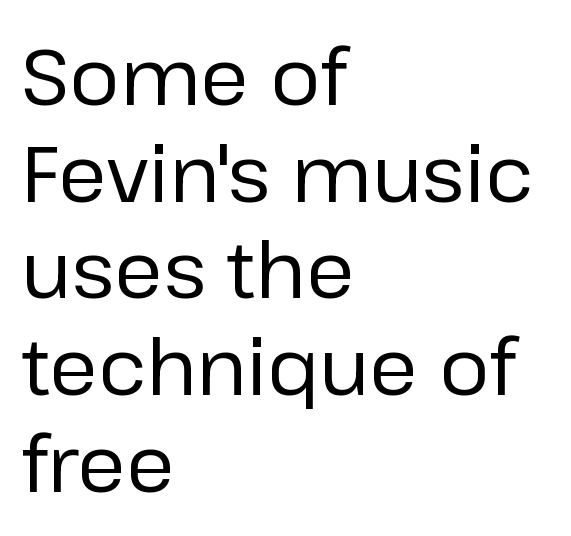
The image shows 78 px regular-weight sans-serif type, upright; set left-aligned, line spacing 1.24x, normal letter spacing, not underlined; low stroke contrast and a medium x-height.
